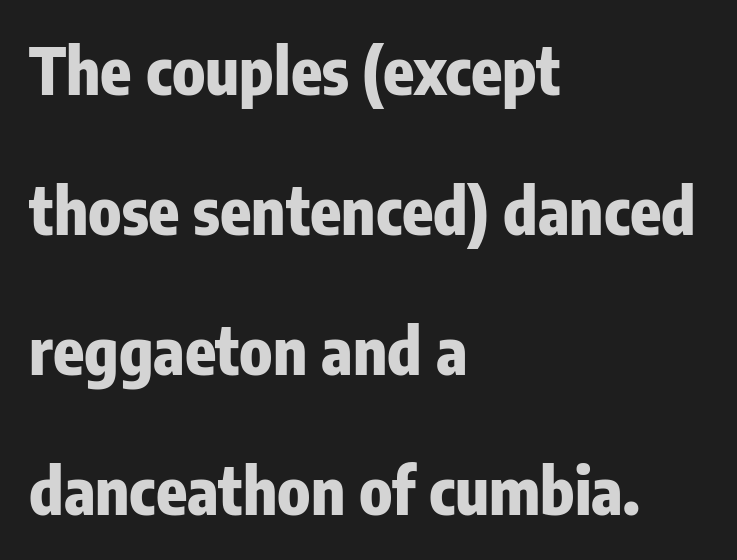
{"serif": "no", "italic": "no", "bold": "yes", "weight": "heavy", "width": "condensed", "stroke_contrast": "low", "x_height": "medium", "monospaced": "no", "underline": "no", "align": "left", "line_spacing": "loose", "line_spacing_ratio": 2.19, "letter_spacing": "normal", "letter_spacing_em": 0.0, "glyph_px": 64}
